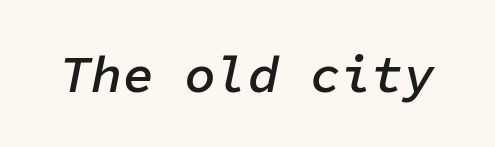
Q: Is the text bold? A: Semi-bold.
Q: Is the text italic (slanted)? A: Yes, it leans right by about 11 degrees.
Q: Is the text underlined? A: No.
Q: Is the spacing between letters normal or unusually wide? A: Normal.
Q: Width (condensed, normal, or wide)? A: Normal.
Q: Stroke contrast? A: Low.
Q: x-height? A: Medium.
Q: Monospaced? A: Yes.
